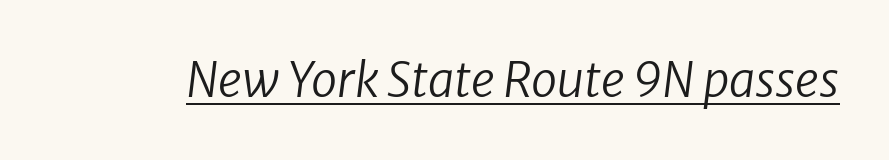
{"italic": "yes", "lean": "right", "slant_degrees": 8, "bold": "no", "weight": "regular", "width": "normal", "stroke_contrast": "low", "x_height": "medium", "monospaced": "no", "underline": "yes", "letter_spacing": "normal", "letter_spacing_em": 0.0, "glyph_px": 47}
